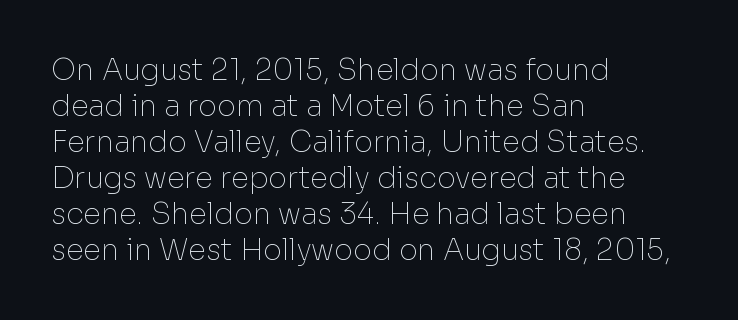
Weight: not bold — regular or lighter. Check under the words: just untouched page. Think of a printed novel: that variable character pitch is what you see here. If you drew a ruler down the left edge, every line would touch it.
